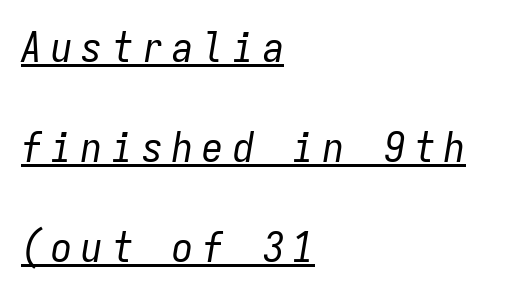
Stems and bowls with no extra thickness — not bold. Each word looks stretched out because of the extra space between its letters. Leading: increased. The whole block is typeset with a tilt. Note the uniform advance width — an 'i' takes as much space as an 'm'. Reading down the block, your eye returns to a fixed left position each line.
